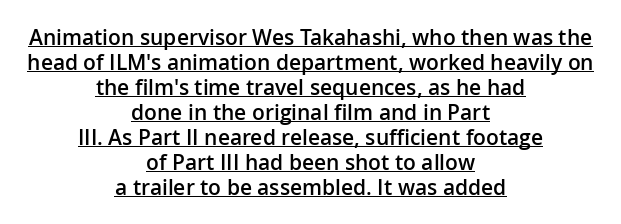
{"italic": "no", "bold": "semi", "underline": "yes", "align": "center", "line_spacing_ratio": 1.19, "letter_spacing": "normal", "letter_spacing_em": 0.0, "glyph_px": 21}
